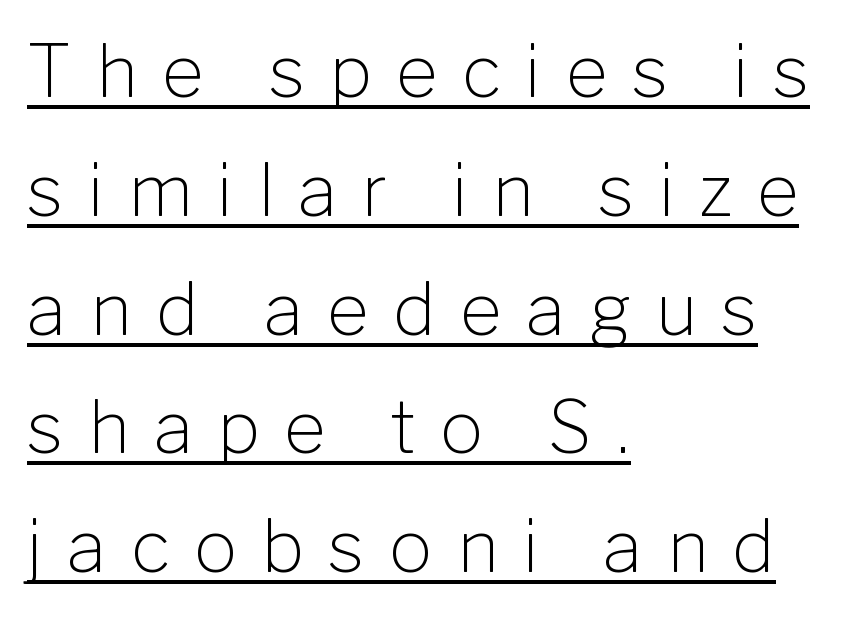
The image shows 72 px light sans-serif type, upright; set left-aligned, normal line spacing (1.65x), unusually wide letter spacing (+0.34 em), underlined; low stroke contrast and a medium x-height.
